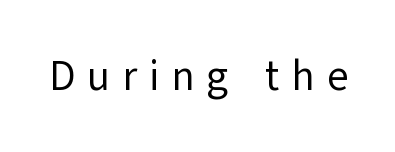
Underline: absent. Compared with a typical body face, this is equally light or lighter still. Proportional: the letters do not fall into vertical columns. The face used here is a sans, in the tradition of grotesques and geometrics. Is the letter spacing exaggerated? Yes — the characters are pushed far apart.
